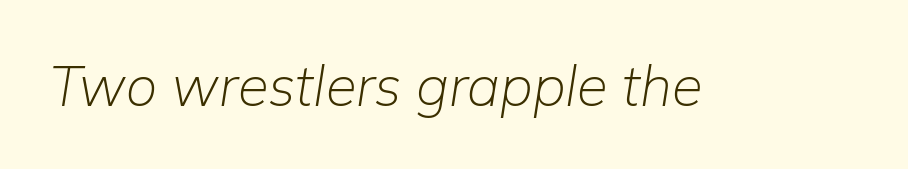
The image shows 56 px light type, italic (leaning right); set normal letter spacing, not underlined; low stroke contrast and a medium x-height.
